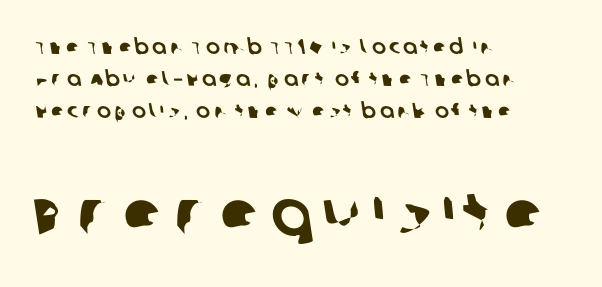
The image shows 64 px sans-serif type; set left-aligned, normal line spacing (1.53x), not underlined; the second (bottom) block is 3.05x larger; low stroke contrast and a large x-height.
